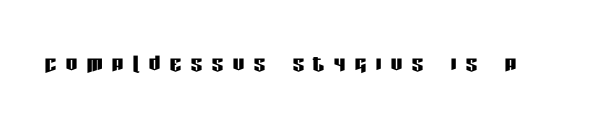
Spacing verdict: proportional, widths tailored to each character. Only glyphs here, with clear space below each row. The type sits square on the baseline with zero lean. Serif or sans? Sans — the stroke terminals are bare. Compared with typical body copy, the letter spacing here is much looser.
